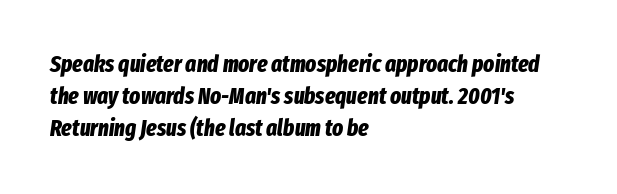
The image shows 23 px bold type, italic (leaning right); set left-aligned, normal line spacing (1.4x), normal letter spacing, not underlined.
